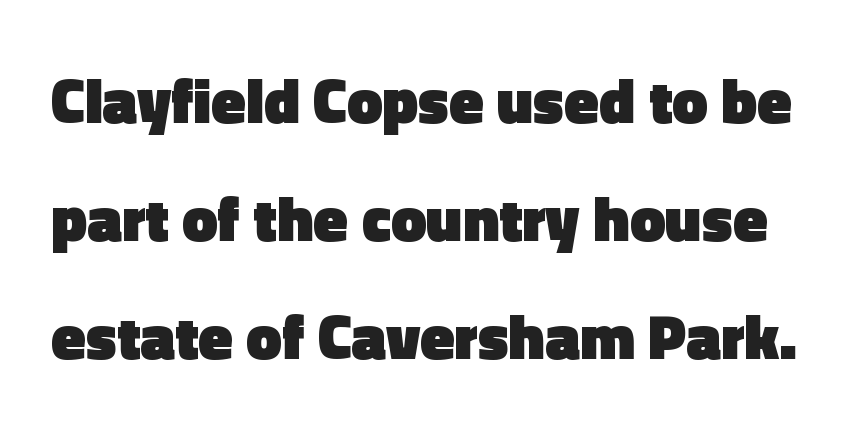
Q: Is the text bold? A: Yes.
Q: Is the text italic (slanted)? A: No, it is upright.
Q: Is the typeface a serif or a sans-serif typeface? A: Sans-serif.
Q: Is the text underlined? A: No.
Q: Is the spacing between letters normal or unusually wide? A: Normal.
Q: Width (condensed, normal, or wide)? A: Normal.
Q: x-height? A: Medium.
Q: Monospaced? A: No.
